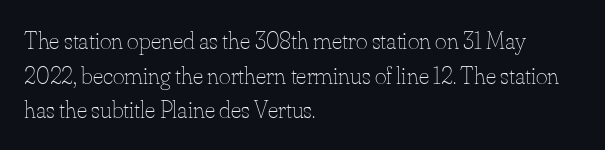
The image shows 25 px text type, upright; set left-aligned, normal line spacing (1.39x), normal letter spacing, not underlined.
